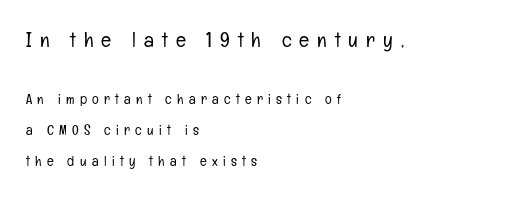
{"italic": "no", "bold": "no", "underline": "no", "align": "left", "line_spacing": "loose", "line_spacing_ratio": 2.23, "letter_spacing": "wide", "letter_spacing_em": 0.38, "larger_block": "first", "size_ratio": 1.5, "glyph_px": 21}
